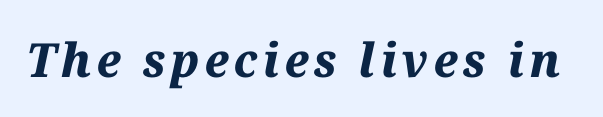
The image shows 47 px bold type, italic (leaning right); set not underlined; medium stroke contrast and a medium x-height.
